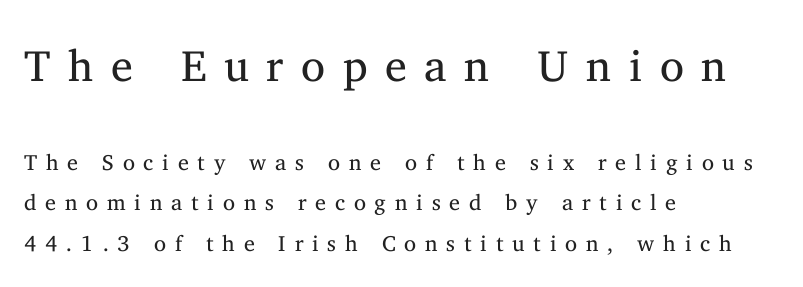
Q: Is the text bold? A: No.
Q: Is the text italic (slanted)? A: No, it is upright.
Q: Is the typeface a serif or a sans-serif typeface? A: Serif.
Q: Is the text underlined? A: No.
Q: How is the paragraph aligned? A: Left-aligned.
Q: Is the spacing between letters normal or unusually wide? A: Unusually wide.
Q: Which block of text is set in a larger size, the first (top) or the second (bottom)? A: The first (top) one.
Q: Width (condensed, normal, or wide)? A: Normal.
Q: Stroke contrast? A: Medium.
Q: x-height? A: Medium.
Q: Monospaced? A: No.
